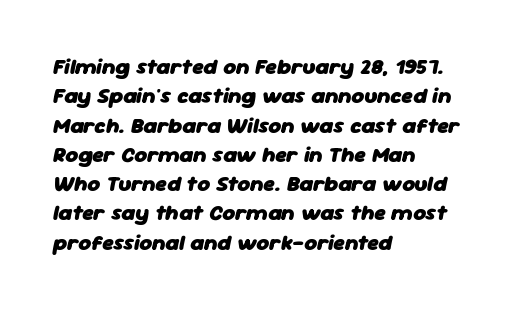
{"italic": "yes", "lean": "right", "slant_degrees": 11, "bold": "yes", "underline": "no", "align": "left", "line_spacing": "normal", "line_spacing_ratio": 1.33, "letter_spacing": "normal", "letter_spacing_em": 0.0, "glyph_px": 22}
